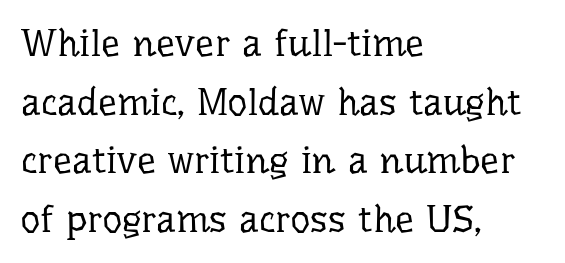
These lines sit exactly where default settings would place them. This is serif lettering, the kind often seen in printed books. These lines keep a tight, regular rhythm from letter to letter. A roman cut, with each character standing at attention. Spacing verdict: proportional, widths tailored to each character.
